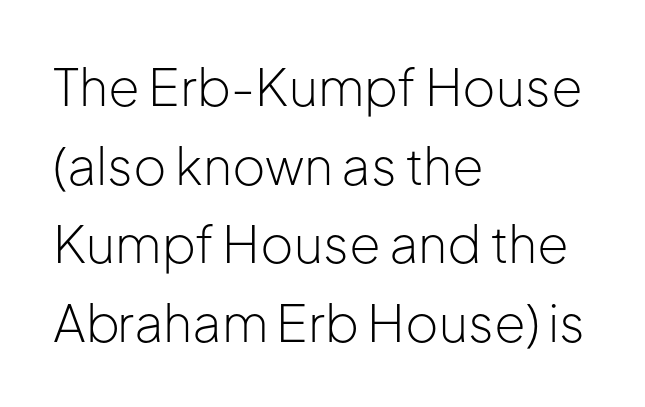
The image shows 51 px light sans-serif type, upright; set left-aligned, normal line spacing (1.54x), normal letter spacing, not underlined; low stroke contrast and a medium x-height.
